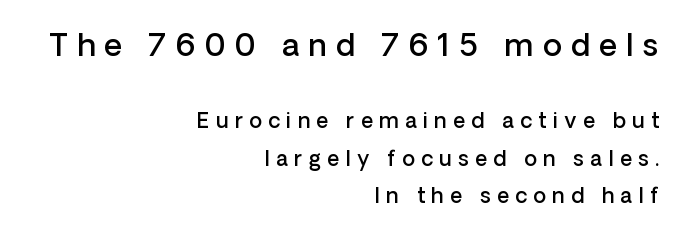
Q: Is the text bold? A: Semi-bold.
Q: Is the text italic (slanted)? A: No, it is upright.
Q: Is the typeface a serif or a sans-serif typeface? A: Sans-serif.
Q: Is the text underlined? A: No.
Q: How is the paragraph aligned? A: Right-aligned.
Q: Is the spacing between letters normal or unusually wide? A: Unusually wide.
Q: Which block of text is set in a larger size, the first (top) or the second (bottom)? A: The first (top) one.
Q: Width (condensed, normal, or wide)? A: Normal.
Q: Stroke contrast? A: Low.
Q: x-height? A: Medium.
Q: Monospaced? A: No.
